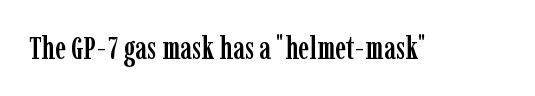
{"serif": "yes", "italic": "no", "width": "condensed", "stroke_contrast": "low", "x_height": "medium", "monospaced": "no", "underline": "no", "letter_spacing": "normal", "letter_spacing_em": 0.0, "glyph_px": 31}
